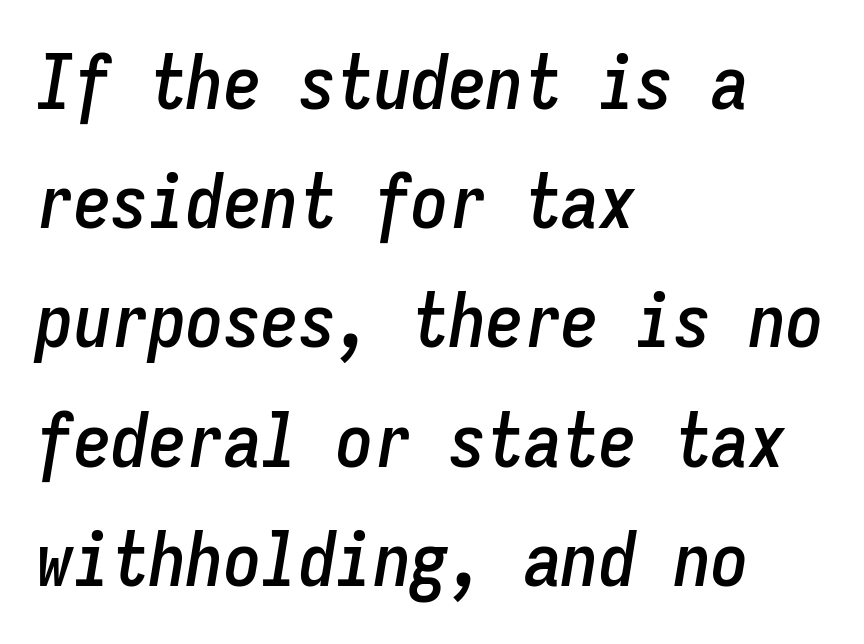
{"italic": "yes", "lean": "right", "slant_degrees": 9, "width": "condensed", "stroke_contrast": "low", "x_height": "medium", "monospaced": "yes", "underline": "no", "align": "left", "line_spacing": "normal", "line_spacing_ratio": 1.59, "letter_spacing": "normal", "letter_spacing_em": 0.0, "glyph_px": 75}
